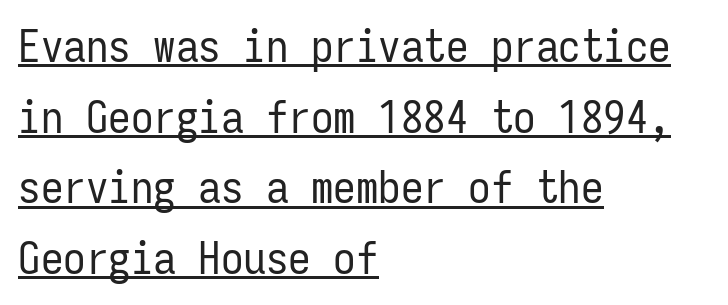
Q: Is the text bold? A: No.
Q: Is the text italic (slanted)? A: No, it is upright.
Q: Is the typeface a serif or a sans-serif typeface? A: Sans-serif.
Q: Is the text underlined? A: Yes.
Q: How is the paragraph aligned? A: Left-aligned.
Q: Is the spacing between letters normal or unusually wide? A: Normal.
Q: Is the spacing between lines tight, normal or loose? A: Normal.
Q: Width (condensed, normal, or wide)? A: Condensed.
Q: Stroke contrast? A: Low.
Q: x-height? A: Medium.
Q: Monospaced? A: Yes.
